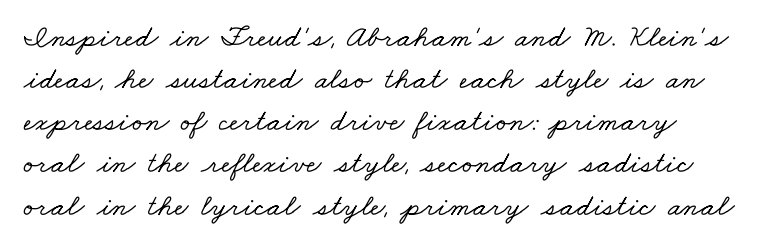
Interline gaps are of average width in this sample. Stroke terminals: seriffed. Tracking here is standard; glyphs follow each other at the usual distance. Here the designer chose a conventional face with non-uniform glyph widths.
